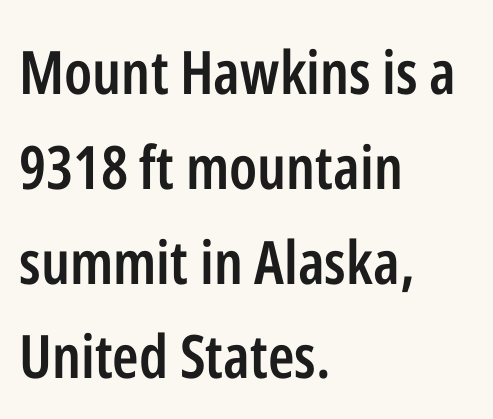
Looks like regular typesetting: each glyph gets only the width it needs. Classification — sans serif. Do the letters lean? They stand straight. Inter-character spacing is left at the font's built-in metrics. Quick note: underline off.
